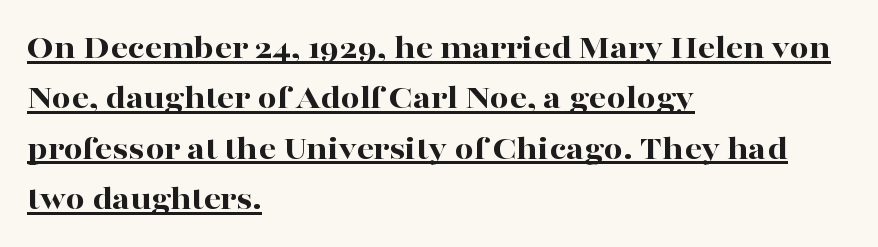
This rendering uses left alignment, leaving the right contour irregular. Students, observe: this is what conventionally led text looks like. Does the type have serifs? Yes, each stem ends in a small foot. The letterforms sit shoulder to shoulder at normal distance. In designer terms, the underline attribute is active on this setting. Is this a fixed-width face? No — the glyphs have proportional, varying widths.
